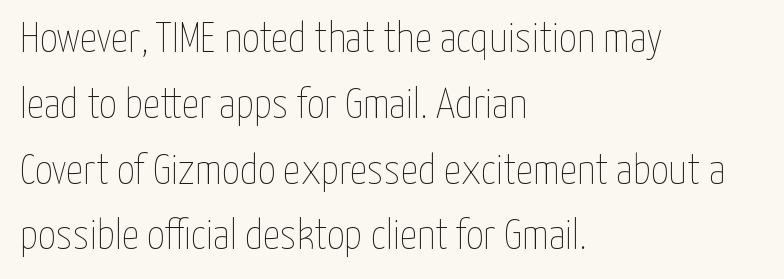
Q: Is the text bold? A: No.
Q: Is the text italic (slanted)? A: No, it is upright.
Q: Is the text underlined? A: No.
Q: How is the paragraph aligned? A: Left-aligned.
Q: Is the spacing between letters normal or unusually wide? A: Normal.
Q: Is the spacing between lines tight, normal or loose? A: Normal.
Q: Width (condensed, normal, or wide)? A: Condensed.
Q: Stroke contrast? A: Low.
Q: x-height? A: Medium.
Q: Monospaced? A: No.
